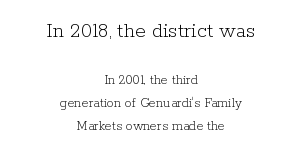
The image shows 22 px text type, upright; set centered, normal line spacing (1.63x), normal letter spacing, not underlined; the first (top) block is 1.57x larger.
